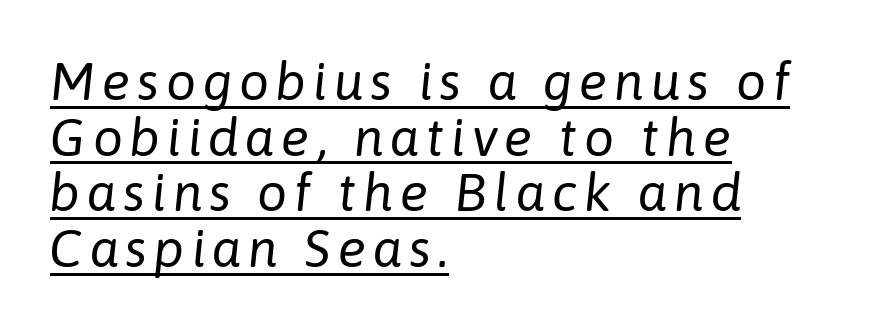
The letters are slanted; this is an italic face. Line starts are locked; line ends wander. This sample trades vertical openness for compactness between lines. These lines are rendered in a variable-pitch font. These glyphs show unthickened strokes, regular width or finer. Somebody hit Ctrl+U on this one — the words are underlined.
